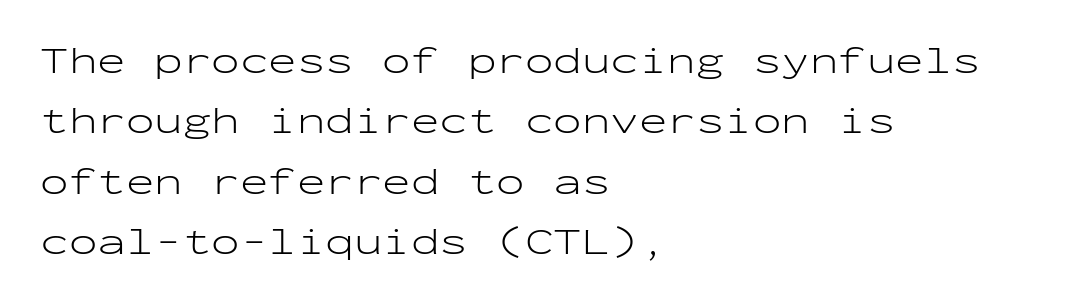
Q: Is the text bold? A: No.
Q: Is the text italic (slanted)? A: No, it is upright.
Q: Is the typeface a serif or a sans-serif typeface? A: Sans-serif.
Q: Is the text underlined? A: No.
Q: How is the paragraph aligned? A: Left-aligned.
Q: Is the spacing between letters normal or unusually wide? A: Normal.
Q: Is the spacing between lines tight, normal or loose? A: Normal.
Q: Width (condensed, normal, or wide)? A: Wide.
Q: Stroke contrast? A: Low.
Q: x-height? A: Medium.
Q: Monospaced? A: Yes.
